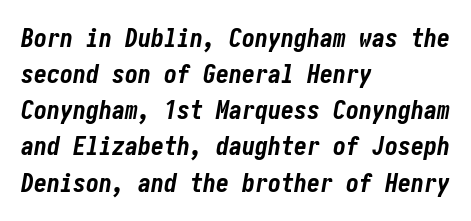
Q: Is the text bold? A: Yes.
Q: Is the text italic (slanted)? A: Yes, it leans right by about 10 degrees.
Q: Is the text underlined? A: No.
Q: How is the paragraph aligned? A: Left-aligned.
Q: Is the spacing between letters normal or unusually wide? A: Normal.
Q: Is the spacing between lines tight, normal or loose? A: Normal.
